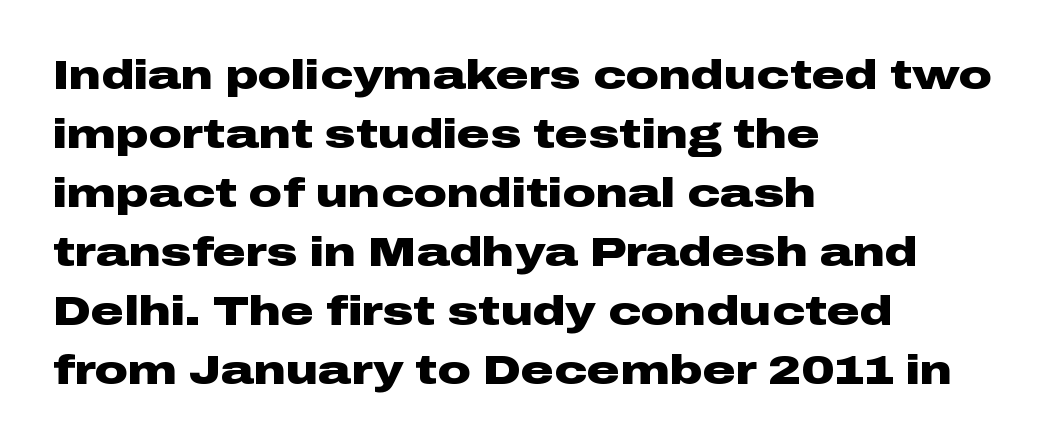
{"serif": "no", "italic": "no", "bold": "yes", "weight": "heavy", "width": "wide", "stroke_contrast": "low", "x_height": "medium", "monospaced": "no", "underline": "no", "align": "left", "line_spacing": "normal", "line_spacing_ratio": 1.44, "letter_spacing": "normal", "letter_spacing_em": 0.0, "glyph_px": 41}
